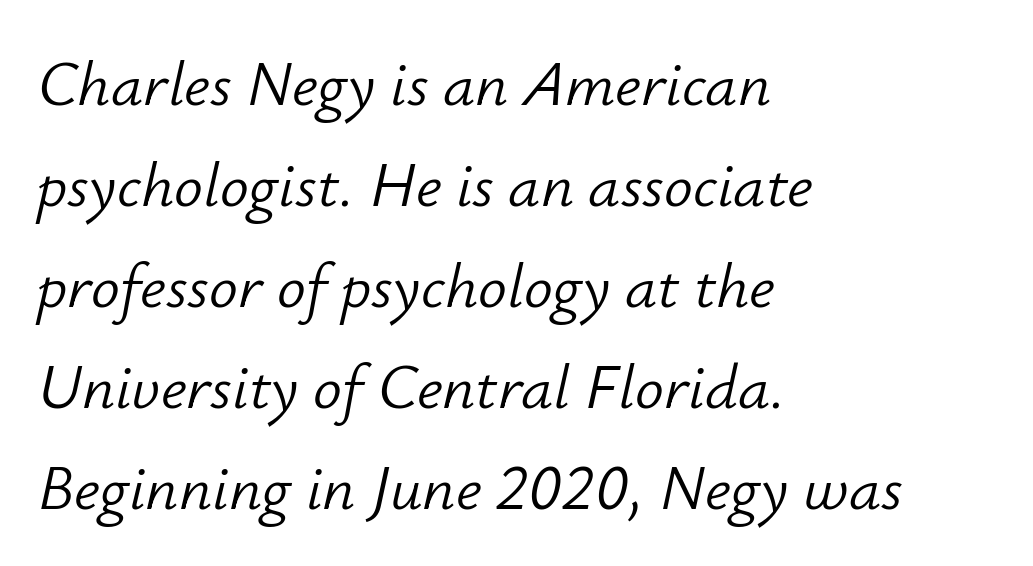
Anything drawn beneath the words? Only blank space. Tall strokes in this sample are angled rather than plumb. The strokes carry an ordinary text weight at most. Default kerning and tracking; the words read as compact shapes.
